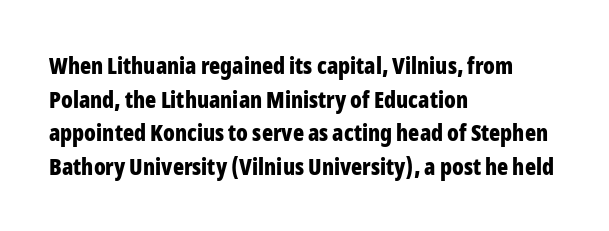
Q: Is the text bold? A: Yes.
Q: Is the text italic (slanted)? A: No, it is upright.
Q: Is the text underlined? A: No.
Q: How is the paragraph aligned? A: Left-aligned.
Q: Is the spacing between letters normal or unusually wide? A: Normal.
Q: Is the spacing between lines tight, normal or loose? A: Normal.
